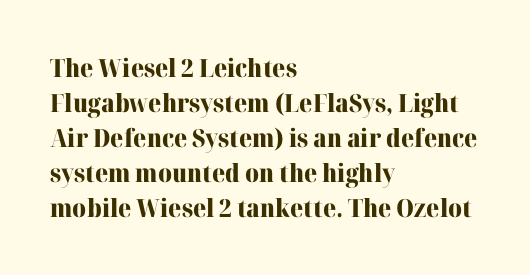
Nope, not italic — everything's standing straight. Regular leading. Teacher's note: observe the even left margin — that is flush-left alignment. The space beneath each line is pristine and unruled. Glyph-to-glyph distance matches everyday printed text.
